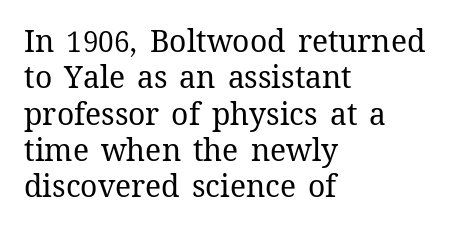
Each letter keeps its own natural width here, so spacing adapts to shape. The gap between lines stays unmarked. Line starts are locked; line ends wander. The passage shown is not bold in any degree. Short note: letters normally spaced. The axis of the letterforms is exactly vertical.
